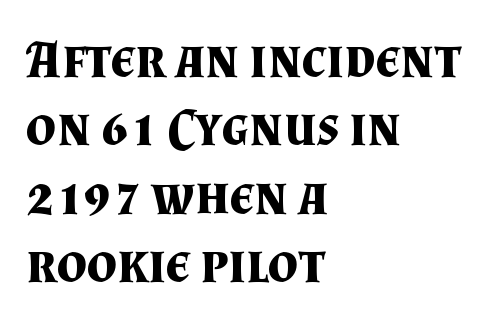
The image shows 53 px bold serif type, upright; set left-aligned, normal line spacing (1.29x), normal letter spacing, not underlined; medium stroke contrast and a small x-height.
